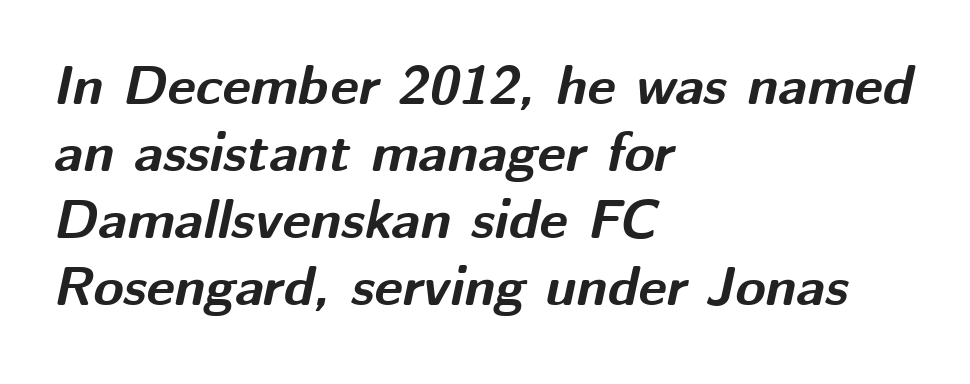
{"italic": "yes", "lean": "right", "slant_degrees": 12, "bold": "yes", "weight": "bold", "width": "normal", "stroke_contrast": "medium", "x_height": "medium", "monospaced": "no", "underline": "no", "align": "left", "line_spacing_ratio": 1.22, "letter_spacing": "normal", "letter_spacing_em": 0.0, "glyph_px": 55}
